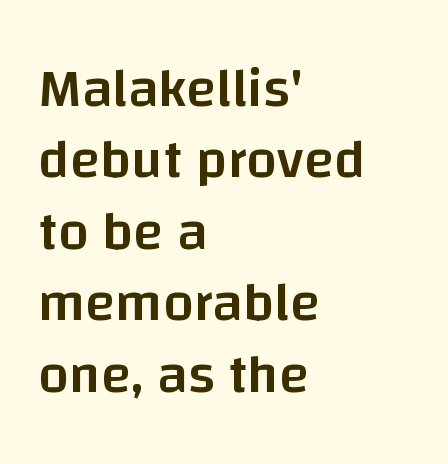
{"serif": "no", "italic": "no", "bold": "semi", "weight": "semibold", "width": "normal", "stroke_contrast": "low", "x_height": "large", "monospaced": "no", "underline": "no", "align": "left", "line_spacing": "normal", "line_spacing_ratio": 1.3, "letter_spacing": "normal", "letter_spacing_em": 0.0, "glyph_px": 55}
